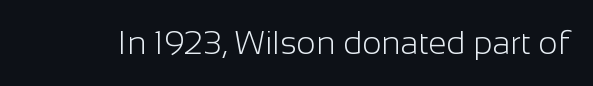
The glyphs in this specimen are sans serif. The cut favours lightness, reaching ordinary text weight at its darkest. Is this a fixed-width face? No — the glyphs have proportional, varying widths. Every stem runs plumb, perpendicular to the baseline. Rule under the text: the space is simply empty.
